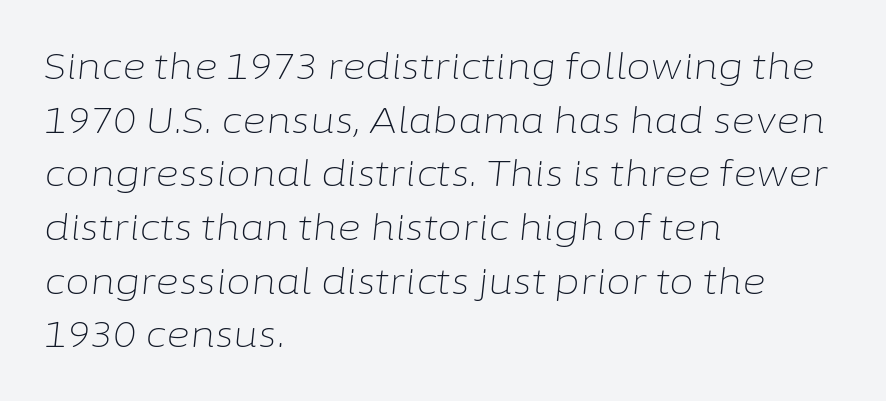
{"italic": "yes", "lean": "right", "slant_degrees": 6, "bold": "no", "weight": "light", "width": "normal", "stroke_contrast": "low", "x_height": "medium", "monospaced": "no", "underline": "no", "align": "left", "line_spacing": "normal", "line_spacing_ratio": 1.49, "letter_spacing": "normal", "letter_spacing_em": 0.0, "glyph_px": 36}
